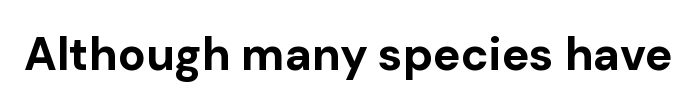
The type family on display is of the sans-serif kind. The area under the type is left untouched. Set as a true bold cut, around the 700 mark. Letter spacing: default. Each letter keeps its own natural width here, so spacing adapts to shape. A typesetter would mark this as roman, not italic.
